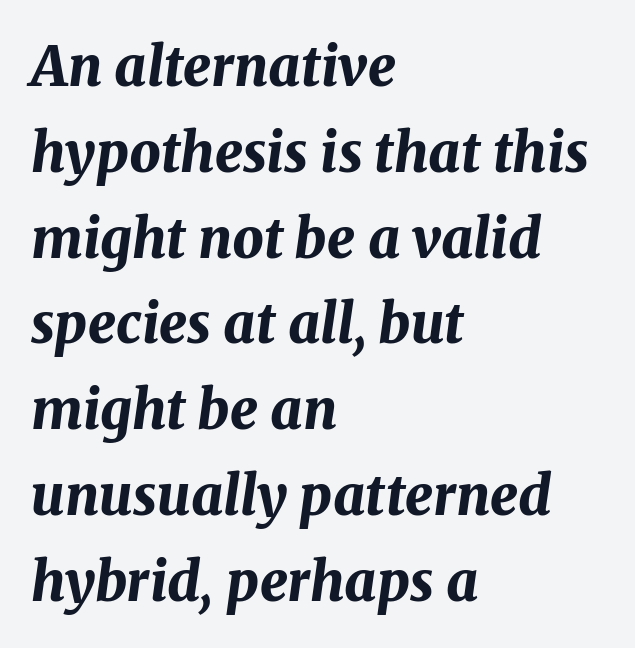
{"italic": "yes", "lean": "right", "slant_degrees": 8, "bold": "yes", "weight": "bold", "width": "normal", "stroke_contrast": "medium", "x_height": "medium", "monospaced": "no", "underline": "no", "align": "left", "line_spacing": "normal", "line_spacing_ratio": 1.56, "letter_spacing": "normal", "letter_spacing_em": 0.0, "glyph_px": 55}
